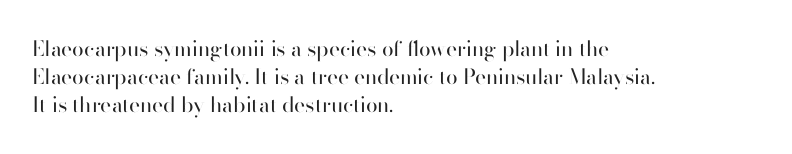
The image shows 21 px text type, upright; set left-aligned, normal line spacing (1.34x), normal letter spacing, not underlined.
